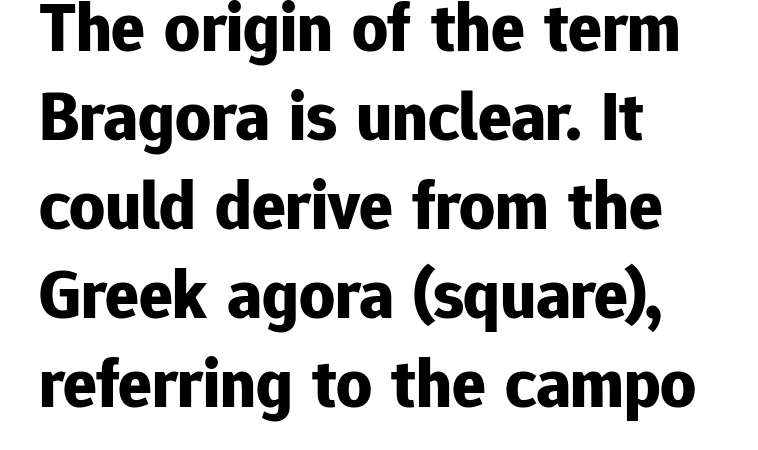
The image shows 70 px bold sans-serif type, upright; set left-aligned, normal line spacing (1.27x), normal letter spacing, not underlined; low stroke contrast and a medium x-height.
